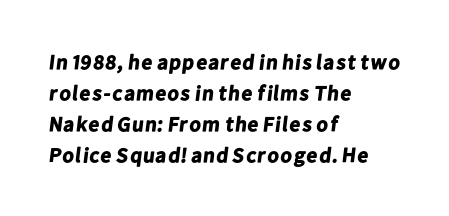
{"bold": "yes", "underline": "no", "align": "left", "line_spacing": "normal", "line_spacing_ratio": 1.47, "letter_spacing": "normal", "letter_spacing_em": 0.0, "glyph_px": 21}
